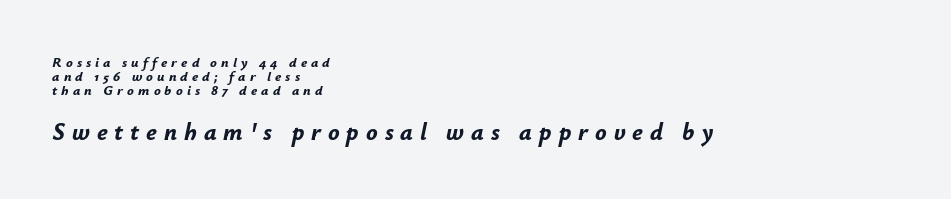
The image shows 24 px bold type, italic (leaning right); set left-aligned, tight line spacing (1.01x), unusually wide letter spacing (+0.29 em), not underlined; the second (bottom) block is 1.71x larger.
